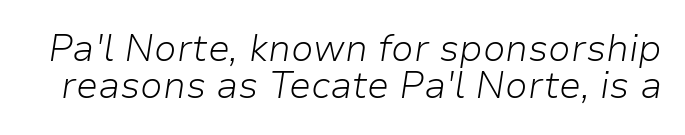
{"italic": "yes", "lean": "right", "slant_degrees": 9, "bold": "no", "weight": "light", "width": "normal", "stroke_contrast": "low", "x_height": "medium", "monospaced": "no", "underline": "no", "line_spacing": "tight", "line_spacing_ratio": 1.0, "letter_spacing": "normal", "letter_spacing_em": 0.0, "glyph_px": 37}
